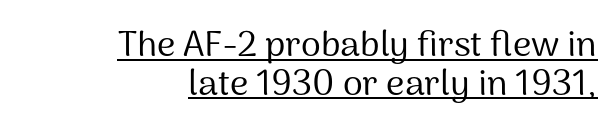
The image shows 36 px regular-weight sans-serif type, upright; set right-aligned, tight line spacing (1.07x), normal letter spacing, underlined; medium stroke contrast and a medium x-height.
